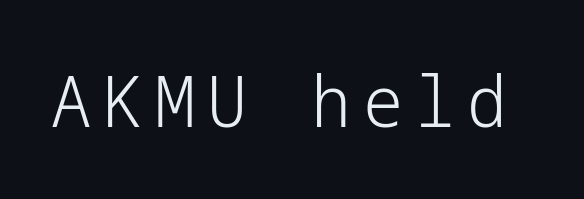
{"serif": "no", "italic": "no", "bold": "no", "weight": "light", "width": "normal", "stroke_contrast": "low", "x_height": "medium", "underline": "no", "glyph_px": 71}
